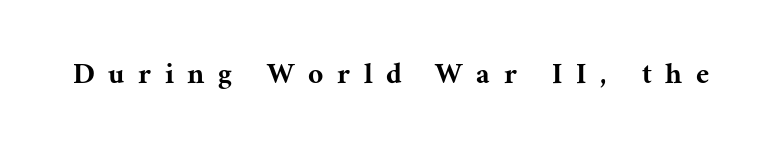
{"serif": "yes", "italic": "no", "width": "normal", "stroke_contrast": "medium", "x_height": "medium", "monospaced": "no", "underline": "no", "letter_spacing": "wide", "letter_spacing_em": 0.43, "glyph_px": 33}
